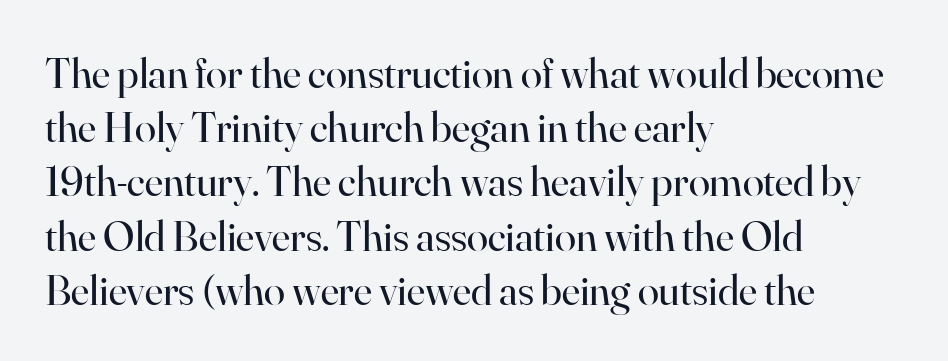
The image shows 43 px regular-weight serif type, upright; set left-aligned, normal line spacing (1.26x), normal letter spacing, not underlined; high stroke contrast and a small x-height.
